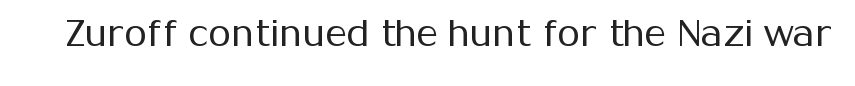
Q: Is the text bold? A: No.
Q: Is the text italic (slanted)? A: No, it is upright.
Q: Is the typeface a serif or a sans-serif typeface? A: Sans-serif.
Q: Is the text underlined? A: No.
Q: Is the spacing between letters normal or unusually wide? A: Normal.
Q: Width (condensed, normal, or wide)? A: Normal.
Q: Stroke contrast? A: Medium.
Q: x-height? A: Medium.
Q: Monospaced? A: No.
